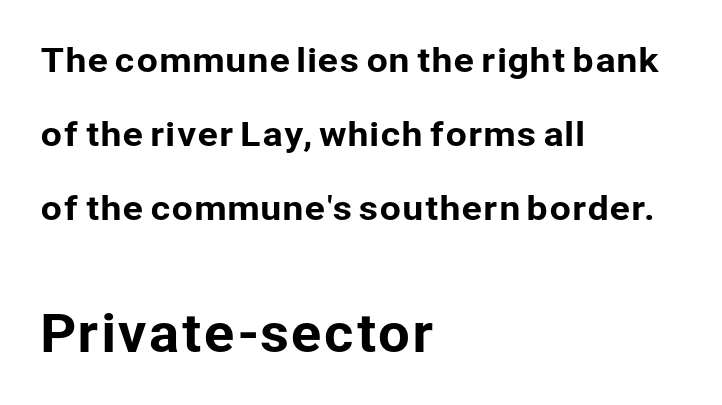
Each letter keeps its own natural width here, so spacing adapts to shape. Line starts are locked; line ends wander. Italic? Not at all — the glyphs are vertical. Is the letter spacing exaggerated? No — it looks like the ordinary default.
